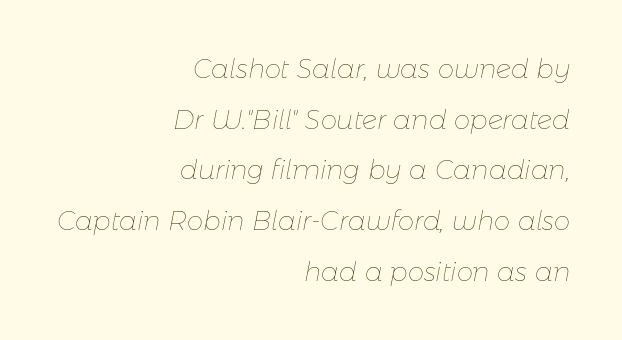
The image shows 26 px text type, italic (leaning right); set right-aligned, loose line spacing (1.95x), normal letter spacing, not underlined.
